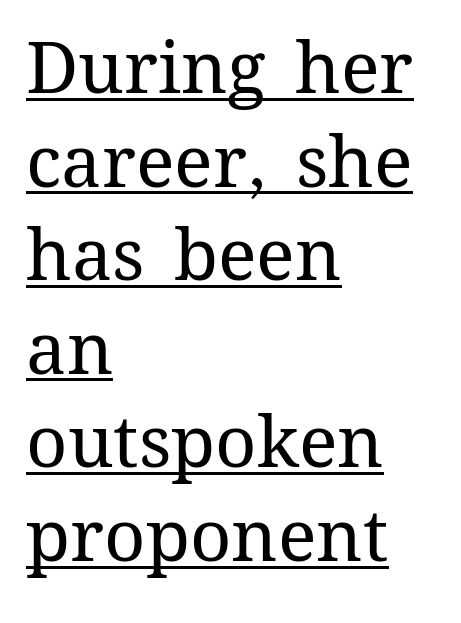
Every character sits straight up, as roman type does. No letter is thick-stroked: the sample isn't bold. The rendering uses natural spacing where letterforms have individual widths. The type is set solid horizontally, with unmodified tracking. How would I describe the line gaps? Plain and ordinary.
